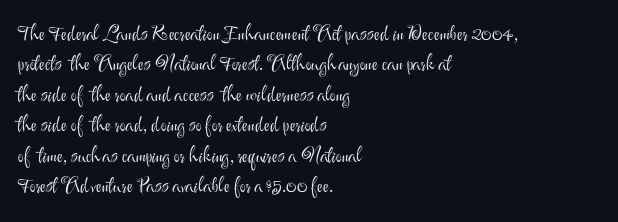
The image shows 20 px text type; set left-aligned, normal line spacing (1.52x), normal letter spacing, not underlined.
